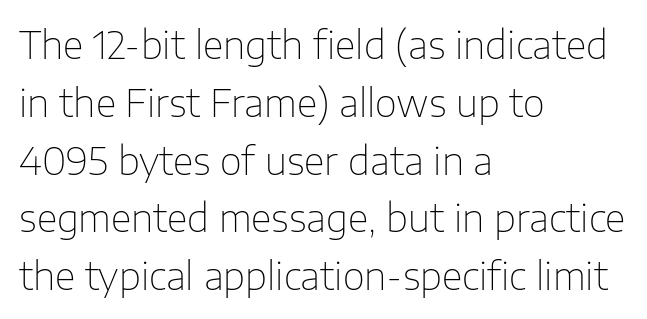
Q: Is the text bold? A: No.
Q: Is the text italic (slanted)? A: No, it is upright.
Q: Is the typeface a serif or a sans-serif typeface? A: Sans-serif.
Q: Is the text underlined? A: No.
Q: How is the paragraph aligned? A: Left-aligned.
Q: Is the spacing between letters normal or unusually wide? A: Normal.
Q: Is the spacing between lines tight, normal or loose? A: Normal.
Q: Width (condensed, normal, or wide)? A: Normal.
Q: Stroke contrast? A: Low.
Q: x-height? A: Medium.
Q: Monospaced? A: No.
